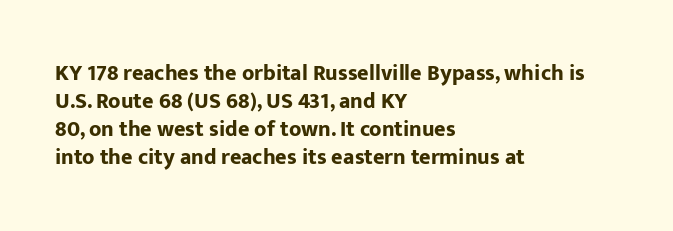
The image shows 22 px bold type, upright; set left-aligned, normal line spacing (1.27x), normal letter spacing, not underlined.
